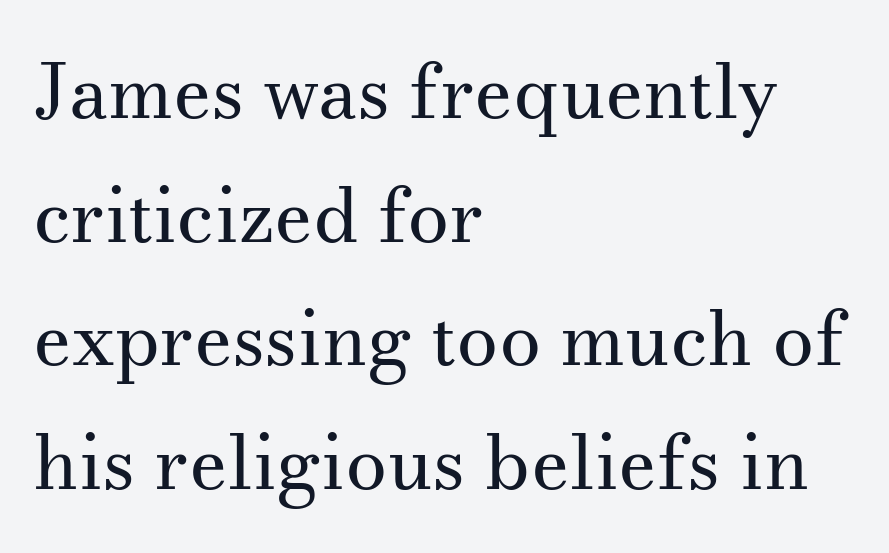
In terms of posture, this sample is upright. Observe the serifs anchoring each vertical stroke in this sample. What stands out about the letter spacing? Nothing — it is the standard amount. Alignment: flush left. Regular leading.
